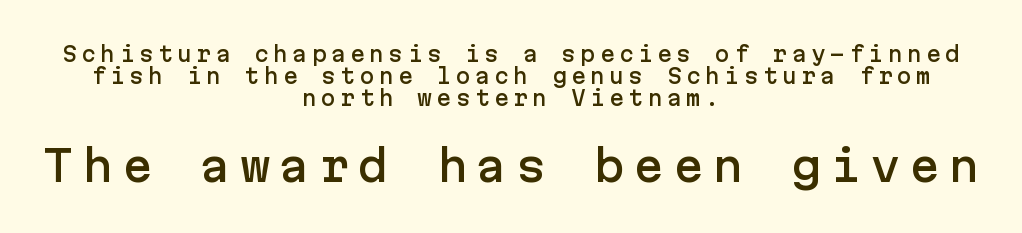
Q: Is the text italic (slanted)? A: No, it is upright.
Q: Is the typeface a serif or a sans-serif typeface? A: Sans-serif.
Q: Is the text underlined? A: No.
Q: How is the paragraph aligned? A: Centered.
Q: Is the spacing between letters normal or unusually wide? A: Unusually wide.
Q: Is the spacing between lines tight, normal or loose? A: Tight.
Q: Which block of text is set in a larger size, the first (top) or the second (bottom)? A: The second (bottom) one.
Q: Width (condensed, normal, or wide)? A: Normal.
Q: Stroke contrast? A: Low.
Q: x-height? A: Medium.
